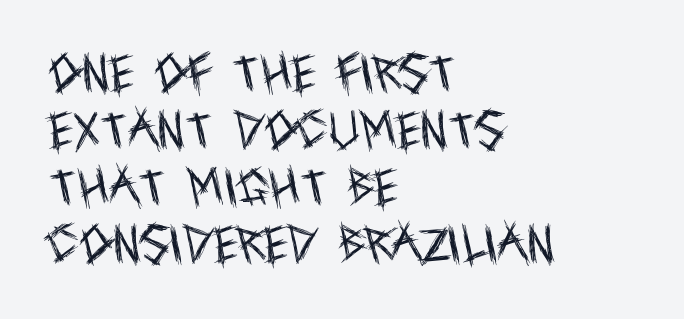
The image shows 42 px regular-weight, condensed sans-serif type, upright; set left-aligned, normal line spacing (1.36x), normal letter spacing, not underlined; a large x-height.
